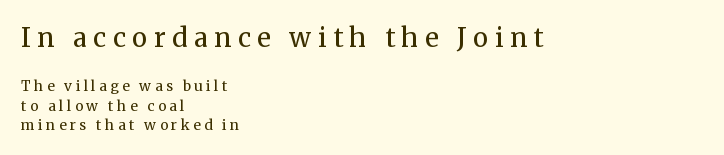
The image shows 26 px text type, upright; set left-aligned, normal line spacing (1.37x), unusually wide letter spacing (+0.25 em), not underlined; the first (top) block is 1.86x larger.
